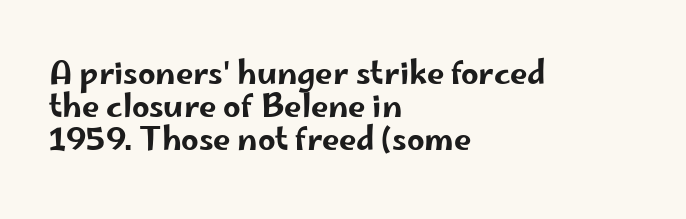
Q: Is the text italic (slanted)? A: No, it is upright.
Q: Is the typeface a serif or a sans-serif typeface? A: Sans-serif.
Q: Is the text underlined? A: No.
Q: How is the paragraph aligned? A: Left-aligned.
Q: Is the spacing between letters normal or unusually wide? A: Normal.
Q: Is the spacing between lines tight, normal or loose? A: Tight.
Q: Width (condensed, normal, or wide)? A: Wide.
Q: Stroke contrast? A: Low.
Q: x-height? A: Small.
Q: Monospaced? A: No.
